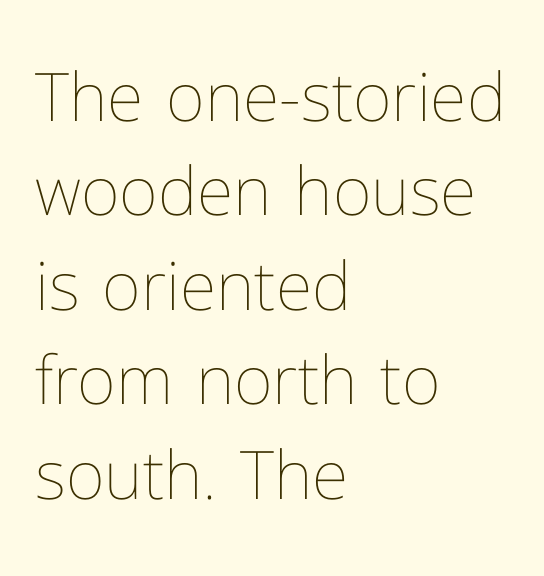
The image shows 67 px thin type, upright; set left-aligned, normal line spacing (1.41x), normal letter spacing, not underlined; low stroke contrast and a medium x-height.
